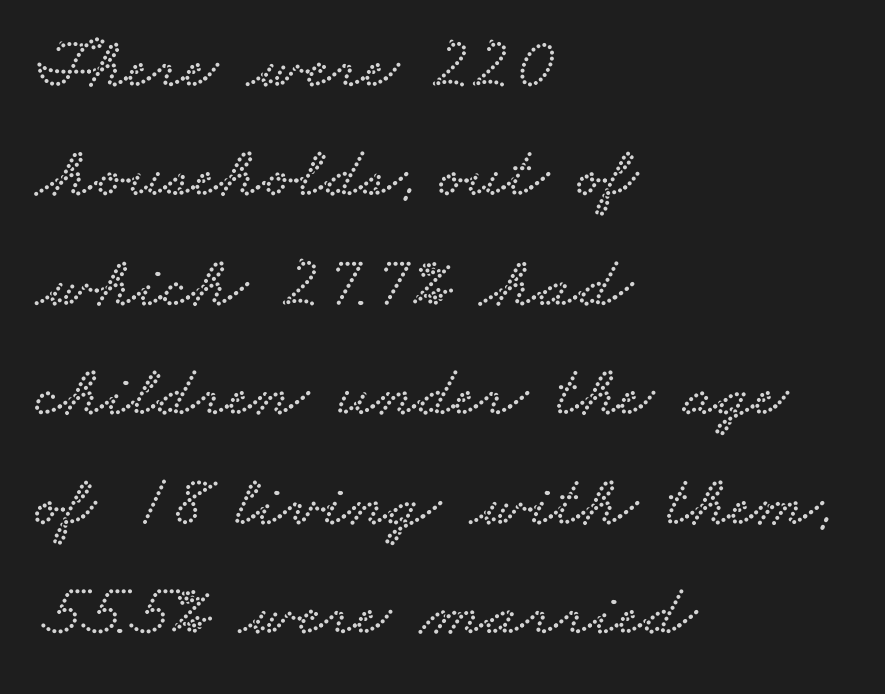
The image shows 73 px wide serif type; set left-aligned, normal line spacing (1.5x), normal letter spacing, not underlined; low stroke contrast and a small x-height.
